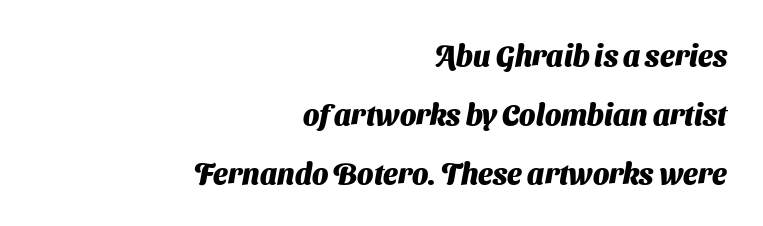
The image shows 29 px heavy sans-serif type; set right-aligned, loose line spacing (2.03x), normal letter spacing, not underlined; medium stroke contrast and a medium x-height.
